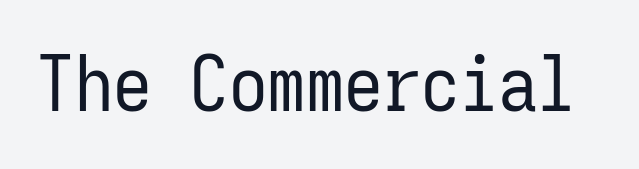
{"serif": "no", "italic": "no", "bold": "no", "weight": "regular", "width": "condensed", "stroke_contrast": "low", "x_height": "medium", "monospaced": "yes", "underline": "no", "letter_spacing": "normal", "letter_spacing_em": 0.0, "glyph_px": 77}
